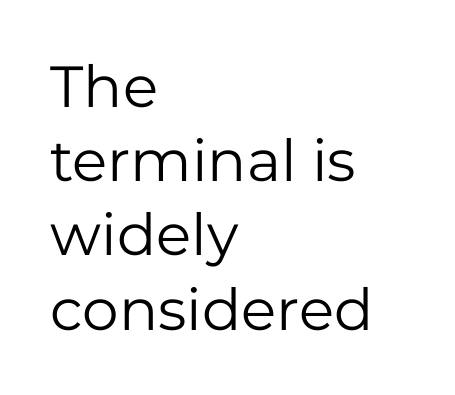
Q: Is the text bold? A: No.
Q: Is the text italic (slanted)? A: No, it is upright.
Q: Is the typeface a serif or a sans-serif typeface? A: Sans-serif.
Q: Is the text underlined? A: No.
Q: How is the paragraph aligned? A: Left-aligned.
Q: Is the spacing between letters normal or unusually wide? A: Normal.
Q: Is the spacing between lines tight, normal or loose? A: Normal.
Q: Width (condensed, normal, or wide)? A: Normal.
Q: Stroke contrast? A: Low.
Q: x-height? A: Medium.
Q: Monospaced? A: No.
